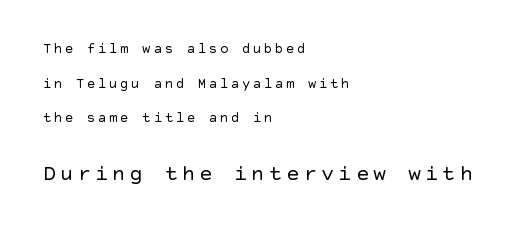
Descender tails drop into unmarked territory. Block two is the big one; block one sits smaller above it. Rendered with straight, roman letterforms. One-word summary of the alignment: left. Honestly, the rows look like they've been pulled way apart. Nothing heavy about these letters — not bold at all.
